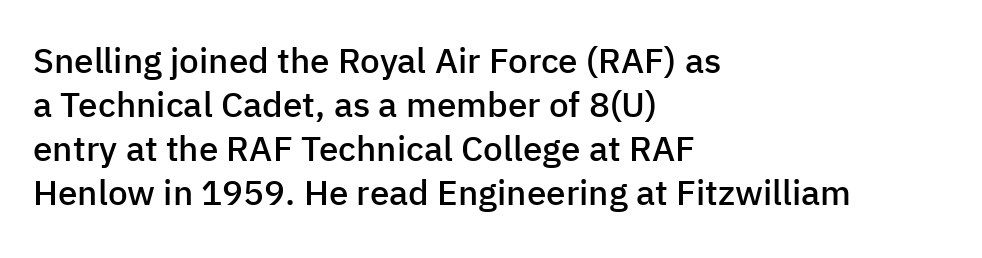
Q: Is the text bold? A: Semi-bold.
Q: Is the text italic (slanted)? A: No, it is upright.
Q: Is the typeface a serif or a sans-serif typeface? A: Sans-serif.
Q: Is the text underlined? A: No.
Q: How is the paragraph aligned? A: Left-aligned.
Q: Is the spacing between letters normal or unusually wide? A: Normal.
Q: Is the spacing between lines tight, normal or loose? A: Normal.
Q: Width (condensed, normal, or wide)? A: Normal.
Q: Stroke contrast? A: Low.
Q: x-height? A: Medium.
Q: Monospaced? A: No.
